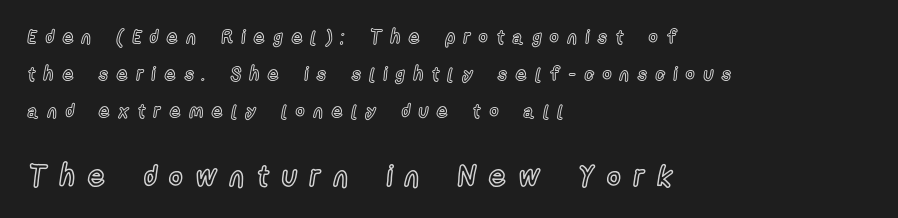
{"width": "condensed", "x_height": "medium", "monospaced": "no", "underline": "no", "align": "left", "line_spacing": "loose", "line_spacing_ratio": 1.94, "letter_spacing": "wide", "letter_spacing_em": 0.46, "larger_block": "second", "size_ratio": 1.53, "glyph_px": 29}
